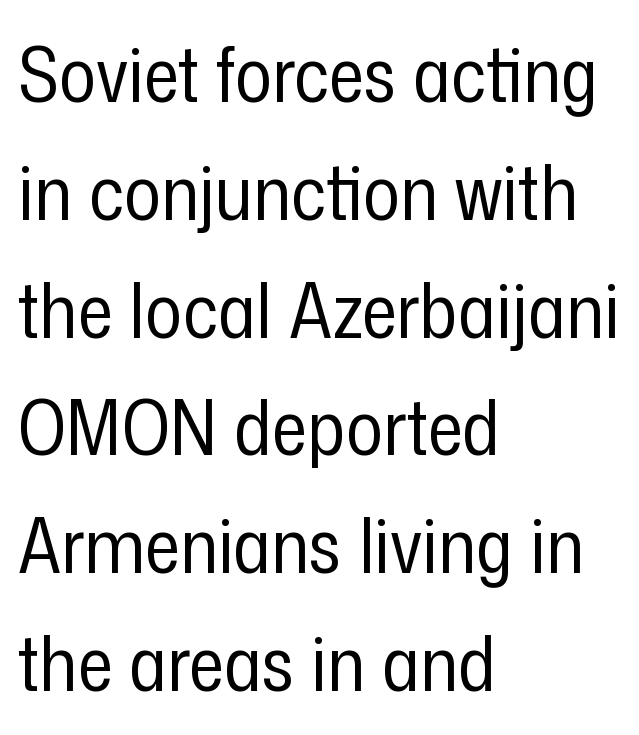
You could not count columns in this text — the font is proportionally spaced. The passage shown is not underscored anywhere. Spacing between characters is what you'd get straight out of the box. The designer left line spacing at the default. Tall strokes in this sample are plumb rather than angled. Weight class: somewhere from thin through regular.
